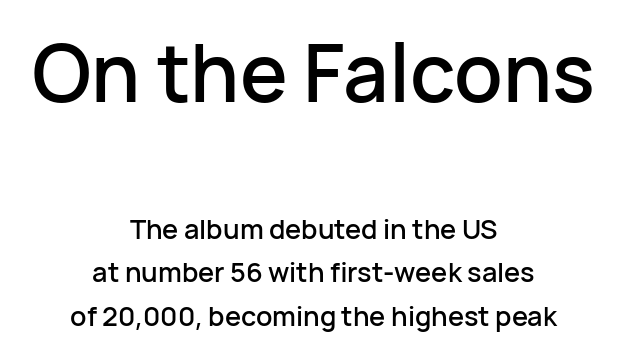
Q: Is the text italic (slanted)? A: No, it is upright.
Q: Is the typeface a serif or a sans-serif typeface? A: Sans-serif.
Q: Is the text underlined? A: No.
Q: How is the paragraph aligned? A: Centered.
Q: Is the spacing between letters normal or unusually wide? A: Normal.
Q: Is the spacing between lines tight, normal or loose? A: Normal.
Q: Which block of text is set in a larger size, the first (top) or the second (bottom)? A: The first (top) one.
Q: Width (condensed, normal, or wide)? A: Normal.
Q: Stroke contrast? A: Low.
Q: x-height? A: Medium.
Q: Monospaced? A: No.
